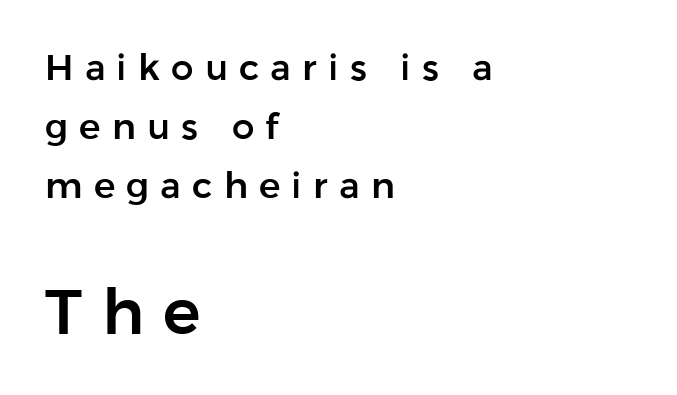
The image shows 63 px sans-serif type, upright; set left-aligned, normal line spacing (1.64x), unusually wide letter spacing (+0.31 em), not underlined; the second (bottom) block is 1.75x larger; low stroke contrast and a medium x-height.
